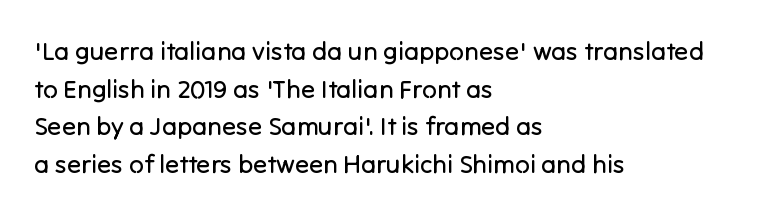
{"italic": "no", "bold": "no", "underline": "no", "align": "left", "line_spacing": "normal", "line_spacing_ratio": 1.45, "letter_spacing": "normal", "letter_spacing_em": 0.0, "glyph_px": 26}
